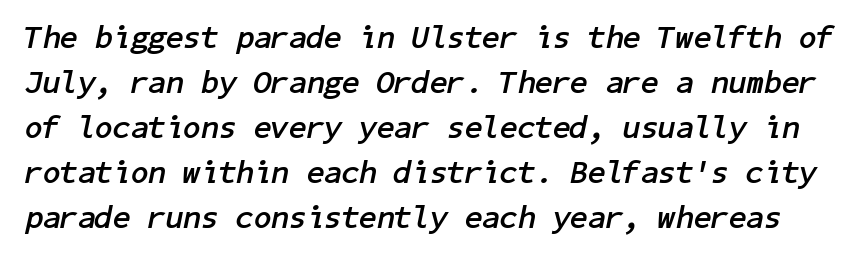
Q: Is the text bold? A: Yes.
Q: Is the text italic (slanted)? A: Yes, it leans right by about 11 degrees.
Q: Is the text underlined? A: No.
Q: Is the spacing between letters normal or unusually wide? A: Normal.
Q: Is the spacing between lines tight, normal or loose? A: Normal.
Q: Width (condensed, normal, or wide)? A: Normal.
Q: Stroke contrast? A: Low.
Q: x-height? A: Medium.
